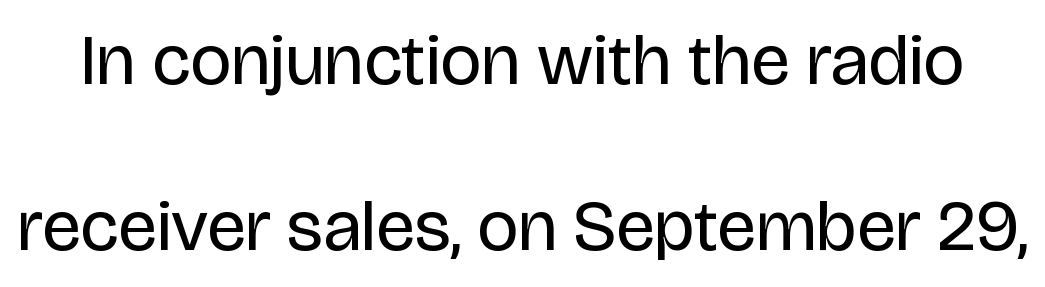
Q: Is the text bold? A: No.
Q: Is the text italic (slanted)? A: No, it is upright.
Q: Is the typeface a serif or a sans-serif typeface? A: Sans-serif.
Q: Is the text underlined? A: No.
Q: Is the spacing between letters normal or unusually wide? A: Normal.
Q: Is the spacing between lines tight, normal or loose? A: Loose.
Q: Width (condensed, normal, or wide)? A: Normal.
Q: Stroke contrast? A: Low.
Q: x-height? A: Large.
Q: Monospaced? A: No.
